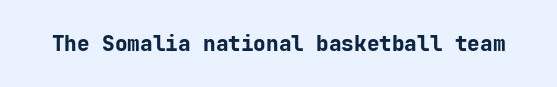
The letterforms sit shoulder to shoulder at normal distance. These lines were composed using upright roman letters. Check the space under the baseline: it is left empty. The sample has been set heavy, in full bold.
